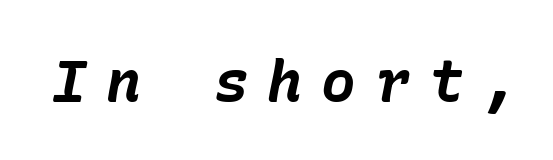
Descenders hang freely into open space. The letters are spread apart with noticeably loose tracking. You can tell it's italic because the verticals aren't actually vertical. The rendering uses a bold face; every stroke is thick and dark.
